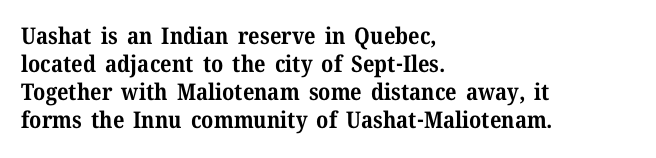
Look at the stroke-to-counter ratio: heavy, a bold. Ordinary non-slanted type is in use. The baseline area is clear. The setting favours the left margin, as ordinary paragraphs usually do. Look at the tracking — it's just the regular setting, nothing added.
